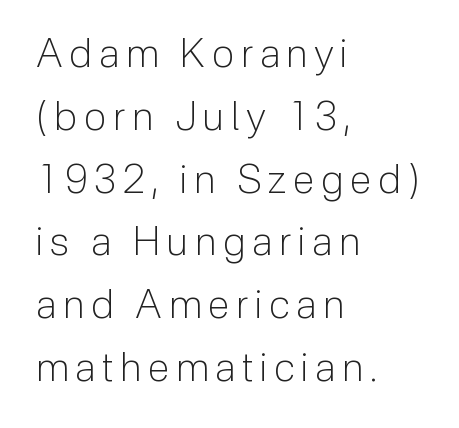
Q: Is the text bold? A: No.
Q: Is the text italic (slanted)? A: No, it is upright.
Q: Is the typeface a serif or a sans-serif typeface? A: Sans-serif.
Q: Is the text underlined? A: No.
Q: How is the paragraph aligned? A: Left-aligned.
Q: Is the spacing between lines tight, normal or loose? A: Normal.
Q: Width (condensed, normal, or wide)? A: Normal.
Q: Stroke contrast? A: Low.
Q: x-height? A: Medium.
Q: Monospaced? A: No.
